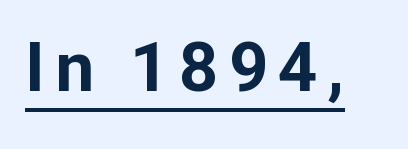
A typesetter would call this proportional, since set widths differ per character. Pretty heavy lettering here — definitely bold. Has an underline been added? It has. Posture: straight, roman, zero tilt.
